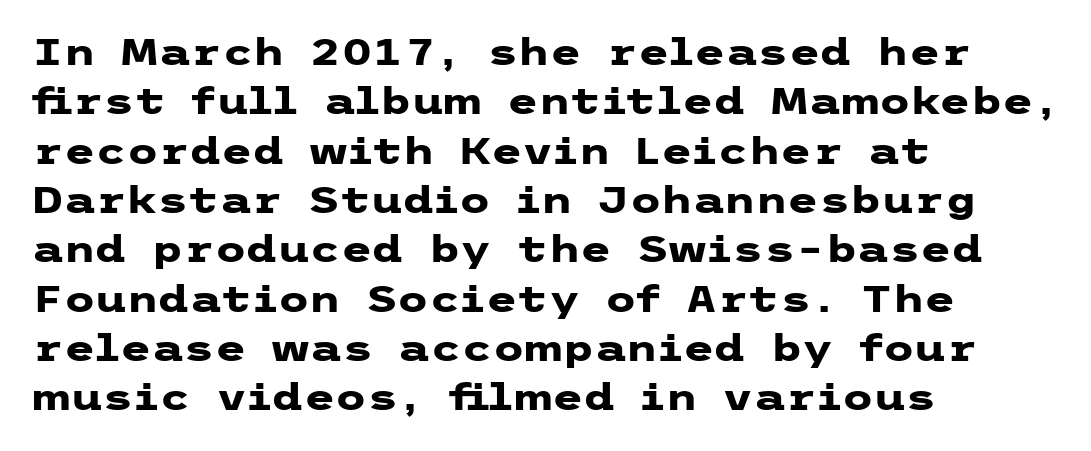
{"serif": "no", "italic": "no", "bold": "yes", "weight": "heavy", "width": "wide", "stroke_contrast": "low", "x_height": "medium", "underline": "no", "align": "left", "line_spacing": "normal", "line_spacing_ratio": 1.37, "letter_spacing": "normal", "letter_spacing_em": 0.0, "glyph_px": 36}
